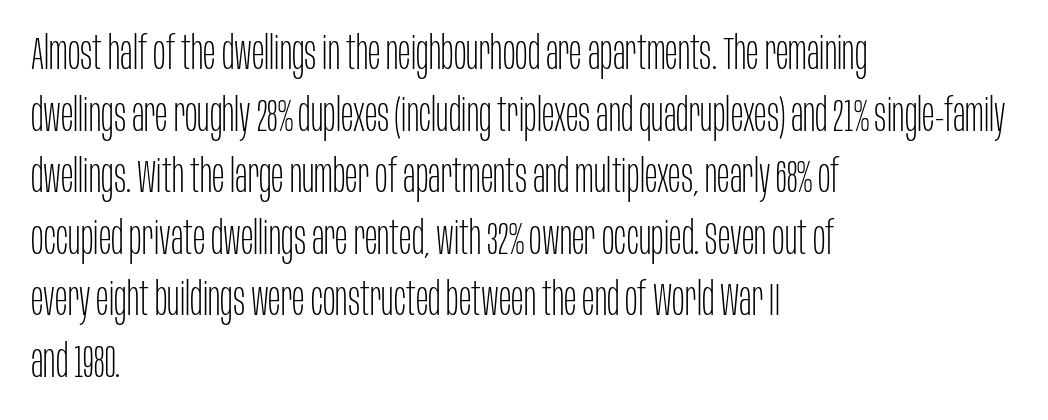
Nothing unusual about the tracking: characters are spaced as the font intends. This is the regular roman posture of the typeface. Is this a fixed-width face? No — the glyphs have proportional, varying widths. Heaviness? Minimal to ordinary, like unemphasized prose. No feet cap the strokes, marking this as sans-serif type. Check under the words: just untouched page.
